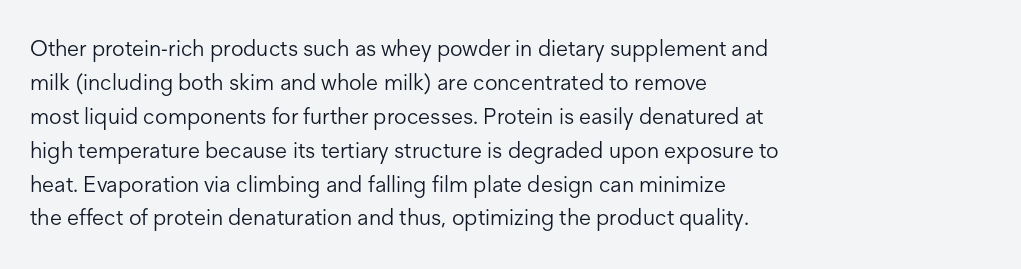
The image shows 22 px text type, upright; set left-aligned, normal line spacing (1.54x), normal letter spacing, not underlined.
